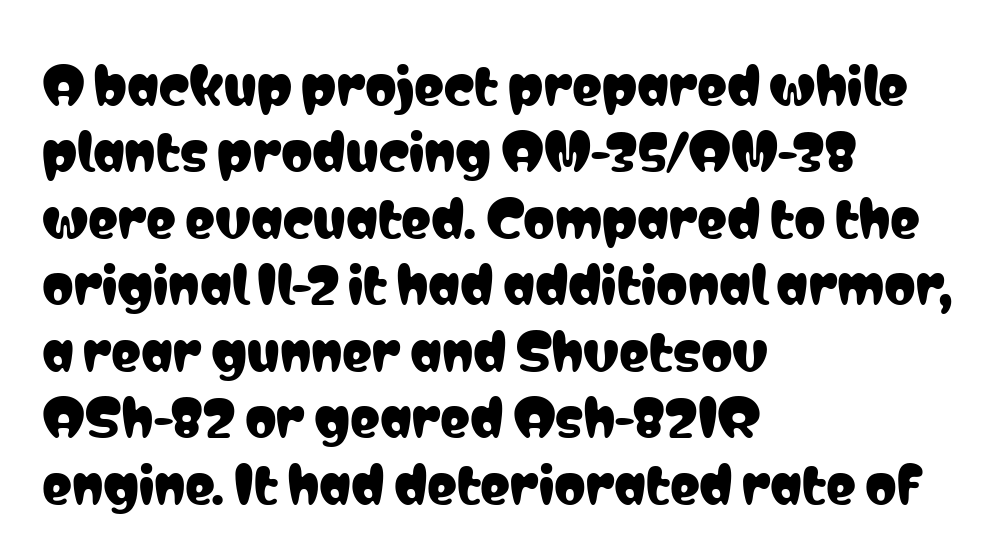
{"serif": "no", "italic": "no", "width": "condensed", "stroke_contrast": "low", "x_height": "medium", "monospaced": "no", "underline": "no", "align": "left", "line_spacing": "normal", "line_spacing_ratio": 1.33, "letter_spacing": "normal", "letter_spacing_em": 0.0, "glyph_px": 50}
